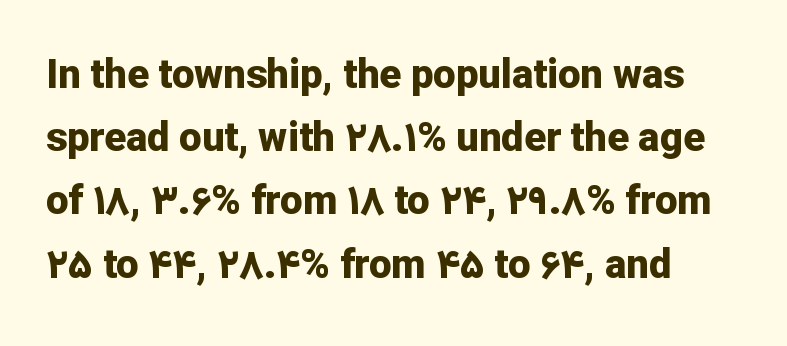
Do the characters align in a grid? No, the font is proportional. The glyphs in this specimen are sans serif. The passage shown is emphatically bold. Vertical spacing — default.
